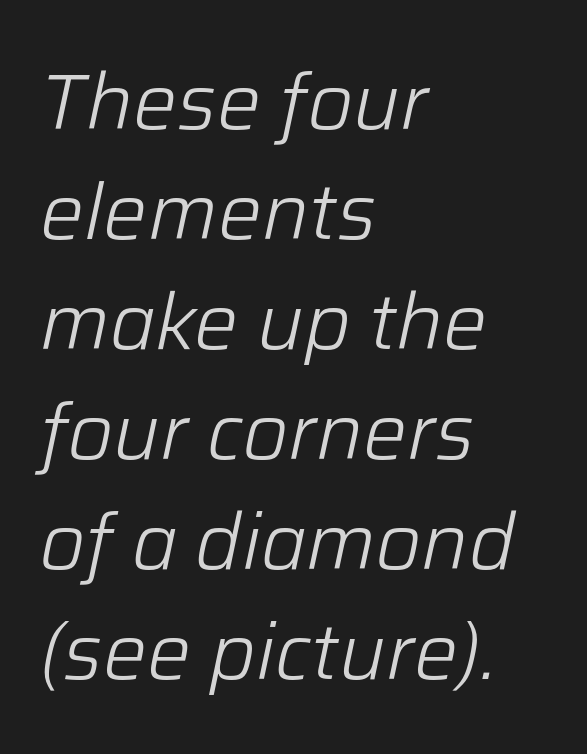
Q: Is the text bold? A: No.
Q: Is the text italic (slanted)? A: Yes, it leans right by about 12 degrees.
Q: Is the text underlined? A: No.
Q: How is the paragraph aligned? A: Left-aligned.
Q: Is the spacing between letters normal or unusually wide? A: Normal.
Q: Is the spacing between lines tight, normal or loose? A: Normal.
Q: Width (condensed, normal, or wide)? A: Normal.
Q: Stroke contrast? A: Low.
Q: x-height? A: Medium.
Q: Monospaced? A: No.
